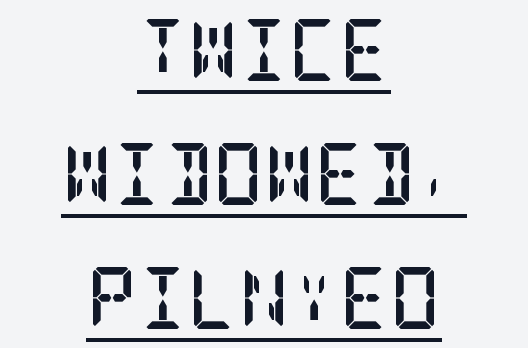
{"serif": "yes", "italic": "no", "bold": "yes", "weight": "semibold", "width": "condensed", "stroke_contrast": "low", "x_height": "large", "underline": "yes", "align": "center", "line_spacing": "loose", "line_spacing_ratio": 2.0, "letter_spacing": "normal", "letter_spacing_em": 0.0, "glyph_px": 62}
